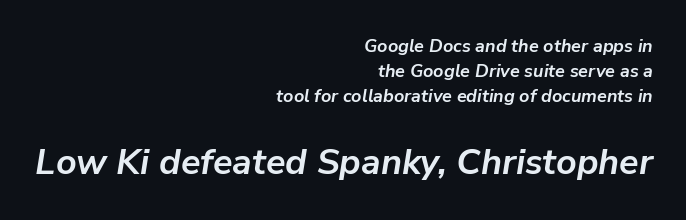
The image shows 36 px semibold type, italic (leaning right); set right-aligned, normal line spacing (1.39x), normal letter spacing, not underlined; the second (bottom) block is 2.0x larger; low stroke contrast and a medium x-height.
